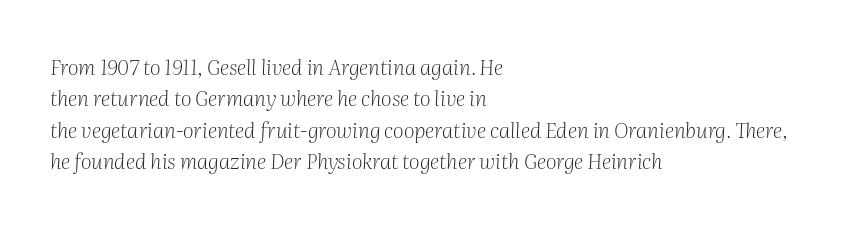
Q: Is the text bold? A: No.
Q: Is the text italic (slanted)? A: Yes, it leans right by about 2 degrees.
Q: Is the text underlined? A: No.
Q: How is the paragraph aligned? A: Left-aligned.
Q: Is the spacing between letters normal or unusually wide? A: Normal.
Q: Is the spacing between lines tight, normal or loose? A: Normal.
